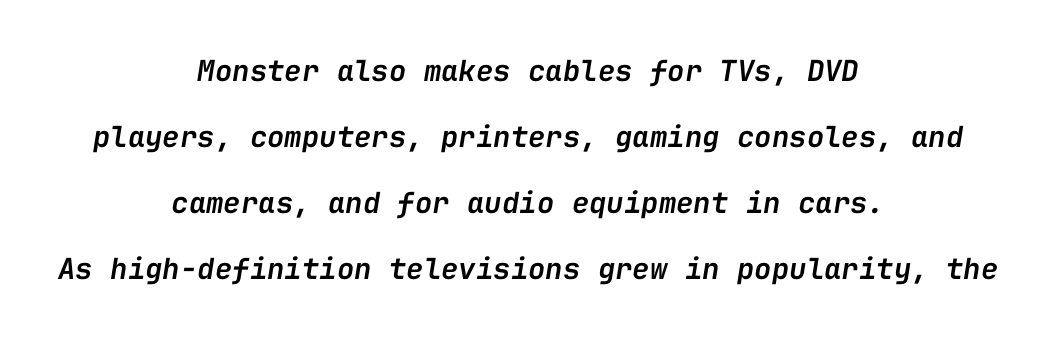
Clear beneath every line of the passage. Is this a fixed-width face? Yes — each glyph sits in an identical cell. Set as a demibold, roughly 600 on the weight scale. Spacing between characters is what you'd get straight out of the box. Line spacing here is loose.
